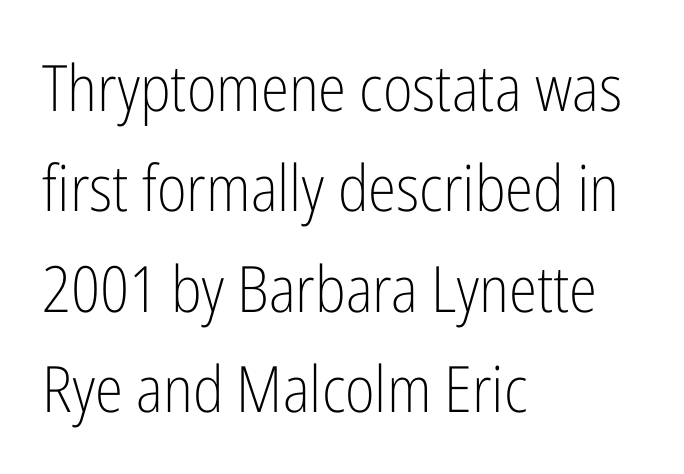
Q: Is the text bold? A: No.
Q: Is the text italic (slanted)? A: No, it is upright.
Q: Is the typeface a serif or a sans-serif typeface? A: Sans-serif.
Q: Is the text underlined? A: No.
Q: How is the paragraph aligned? A: Left-aligned.
Q: Is the spacing between letters normal or unusually wide? A: Normal.
Q: Is the spacing between lines tight, normal or loose? A: Normal.
Q: Width (condensed, normal, or wide)? A: Condensed.
Q: Stroke contrast? A: Low.
Q: x-height? A: Medium.
Q: Monospaced? A: No.
